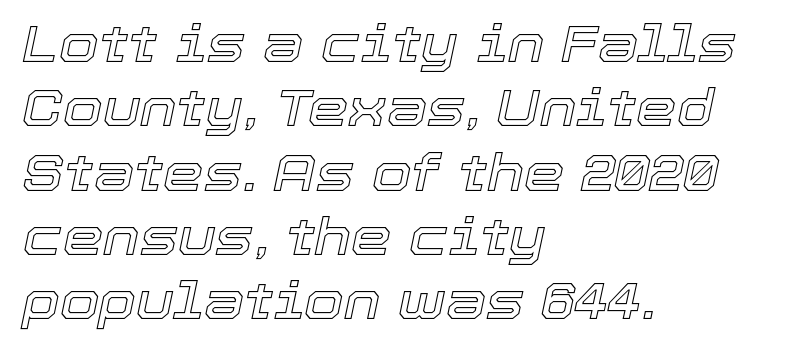
The image shows 51 px text type, italic (leaning right); set left-aligned, normal line spacing (1.26x), normal letter spacing, not underlined; a medium x-height.
